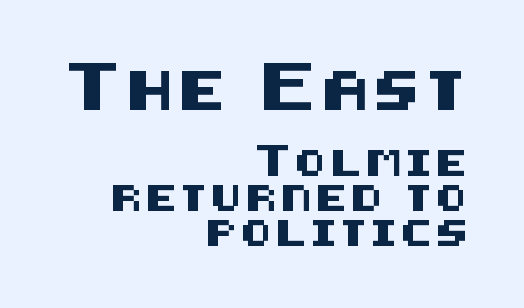
{"serif": "no", "italic": "no", "width": "normal", "stroke_contrast": "medium", "x_height": "large", "underline": "no", "align": "right", "line_spacing": "normal", "line_spacing_ratio": 1.35, "larger_block": "first", "size_ratio": 1.5, "glyph_px": 39}
